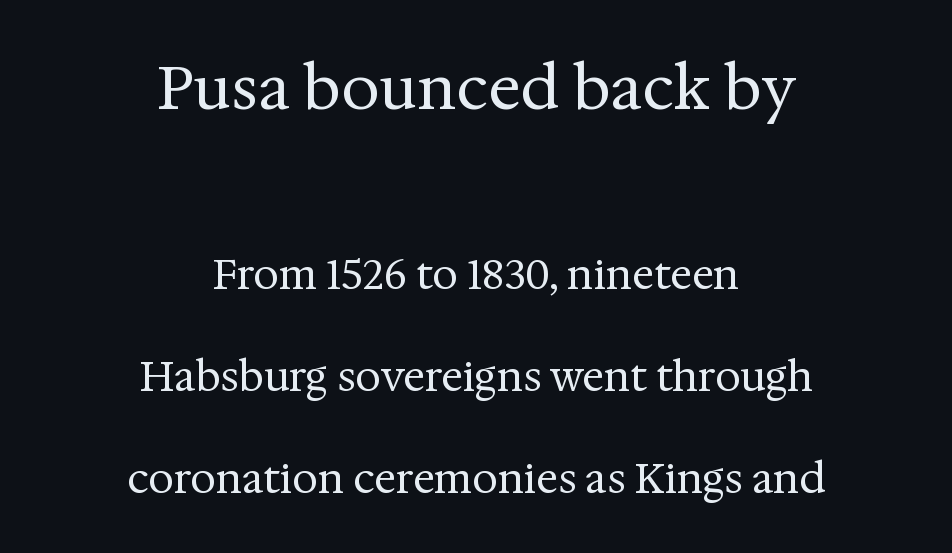
Weight: regular or lighter. Typographically, this falls in the serif category. Is the block centered? Yes — each line is placed symmetrically about the middle. A typesetter would call this zero additional tracking. In this sample the first text group is rendered at the bigger scale. Interline gaps are noticeably wide in this sample.
